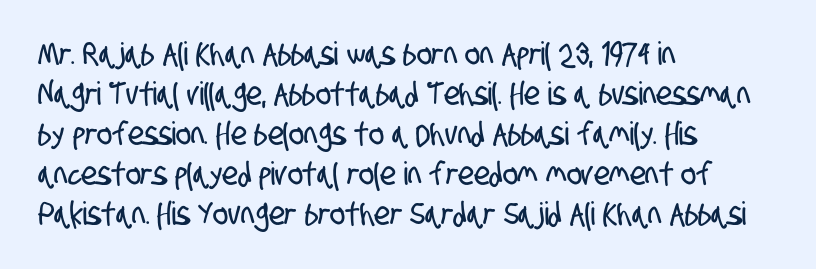
The rows are spaced the way most documents space them. Note the varied advance widths — an 'i' is clearly narrower than an 'm'. The type family on display is of the sans-serif kind. Rule under the text: the space is simply empty. Short and long lines alike share a common starting point at left. The line texture is even and compact thanks to regular tracking.
